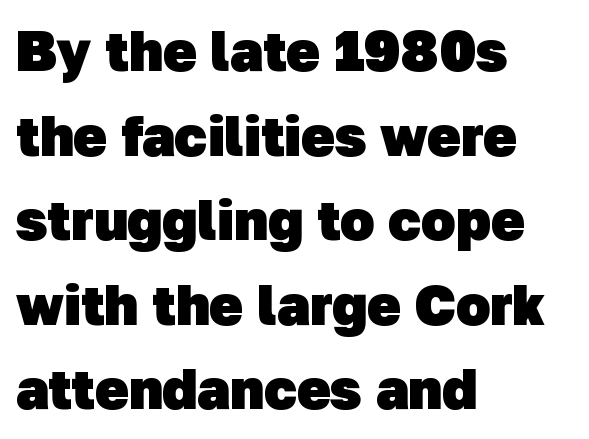
{"serif": "no", "bold": "yes", "weight": "heavy", "width": "normal", "stroke_contrast": "low", "x_height": "medium", "monospaced": "no", "underline": "no", "align": "left", "line_spacing": "normal", "line_spacing_ratio": 1.51, "letter_spacing": "normal", "letter_spacing_em": 0.0, "glyph_px": 56}
